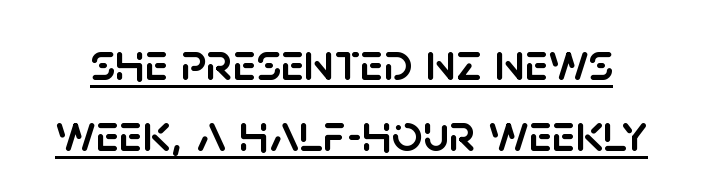
Q: Is the text italic (slanted)? A: No, it is upright.
Q: Is the typeface a serif or a sans-serif typeface? A: Sans-serif.
Q: Is the text underlined? A: Yes.
Q: Is the spacing between letters normal or unusually wide? A: Normal.
Q: Is the spacing between lines tight, normal or loose? A: Normal.
Q: Width (condensed, normal, or wide)? A: Normal.
Q: Stroke contrast? A: Low.
Q: x-height? A: Large.
Q: Monospaced? A: No.
